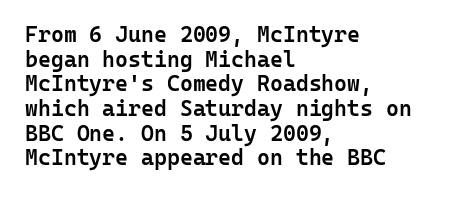
Honestly, the rows look squashed on top of each other. Glyph-to-glyph distance matches everyday printed text. Which margin do the lines hug? The left one — the right edge is uneven. Is the type bold? Partly — it's a semibold, heavier than regular but not fully bold. Underline: absent. Does the lettering tilt? It doesn't — this is upright.
